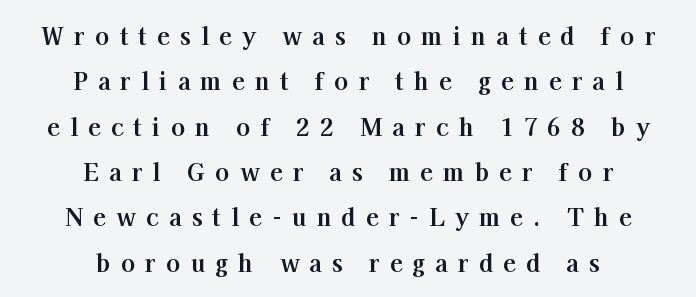
The image shows 23 px bold type, upright; set centered, loose line spacing (1.97x), unusually wide letter spacing (+0.45 em), not underlined.
